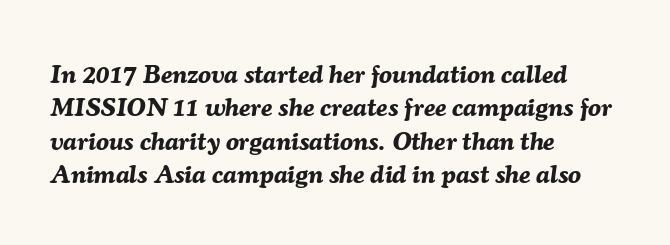
Slanted lettering throughout. The rendering uses a moderate line-height, typical for paragraphs. The rendering uses a bold face; every stroke is thick and dark. The tracking reads as untouched default to a designer's eye. Left-aligned paragraph, ragged on the right.
